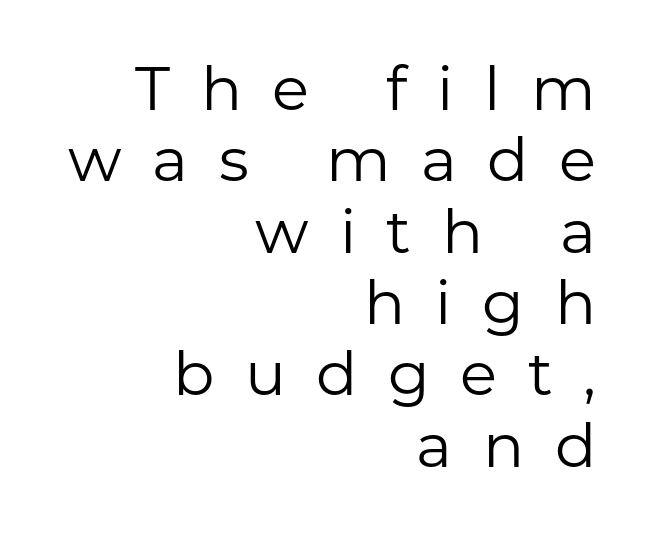
Q: Is the text bold? A: No.
Q: Is the text italic (slanted)? A: No, it is upright.
Q: Is the typeface a serif or a sans-serif typeface? A: Sans-serif.
Q: Is the text underlined? A: No.
Q: How is the paragraph aligned? A: Right-aligned.
Q: Is the spacing between letters normal or unusually wide? A: Unusually wide.
Q: Width (condensed, normal, or wide)? A: Normal.
Q: Stroke contrast? A: Low.
Q: x-height? A: Medium.
Q: Monospaced? A: No.
